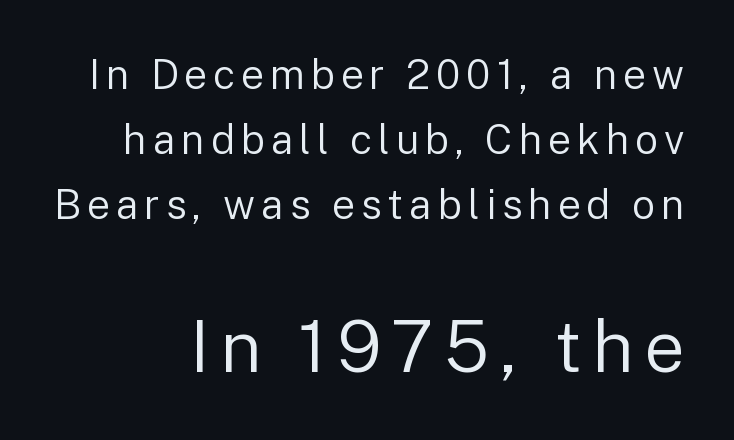
Q: Is the text bold? A: No.
Q: Is the text italic (slanted)? A: No, it is upright.
Q: Is the typeface a serif or a sans-serif typeface? A: Sans-serif.
Q: Is the text underlined? A: No.
Q: Is the spacing between lines tight, normal or loose? A: Normal.
Q: Which block of text is set in a larger size, the first (top) or the second (bottom)? A: The second (bottom) one.
Q: Width (condensed, normal, or wide)? A: Normal.
Q: Stroke contrast? A: Low.
Q: x-height? A: Medium.
Q: Monospaced? A: No.
